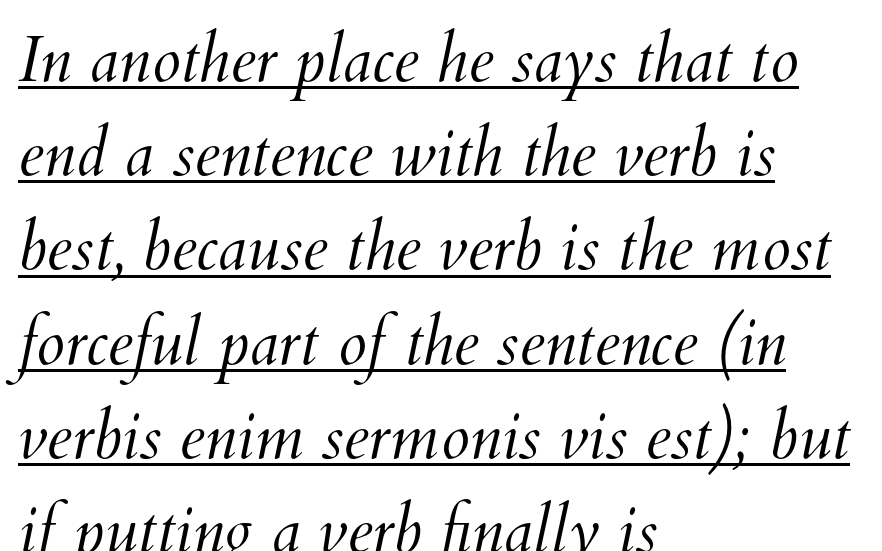
{"bold": "no", "weight": "light", "width": "normal", "stroke_contrast": "medium", "x_height": "small", "monospaced": "no", "underline": "yes", "align": "left", "line_spacing": "normal", "line_spacing_ratio": 1.45, "letter_spacing": "normal", "letter_spacing_em": 0.0, "glyph_px": 65}
